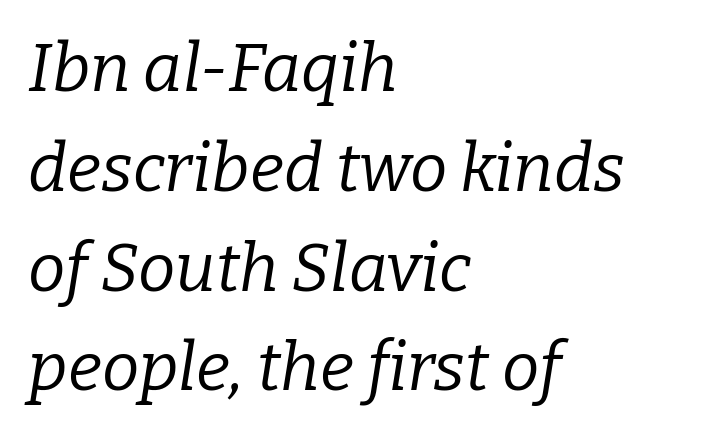
The image shows 67 px regular-weight serif type, italic (leaning right); set left-aligned, normal line spacing (1.49x), normal letter spacing, not underlined; low stroke contrast and a medium x-height.
